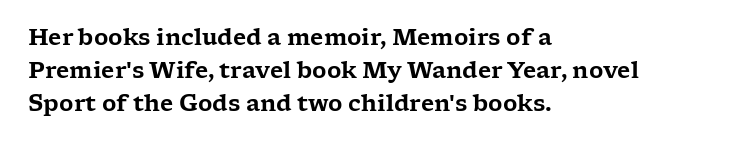
These lines keep a tight, regular rhythm from letter to letter. Vertical spacing — default. No word sits above an underline. The setting favours the left margin, as ordinary paragraphs usually do. The font's upright variant was chosen for this text.
